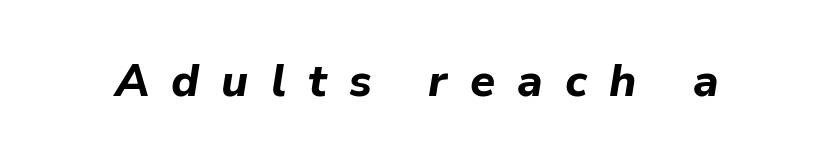
The image shows 45 px bold type, italic (leaning right); set unusually wide letter spacing (+0.49 em), not underlined; low stroke contrast and a medium x-height.
